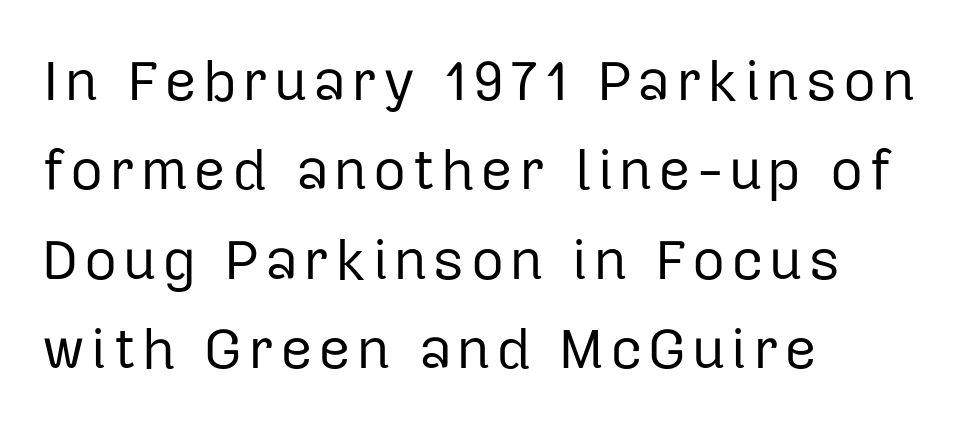
Q: Is the text bold? A: No.
Q: Is the text italic (slanted)? A: No, it is upright.
Q: Is the typeface a serif or a sans-serif typeface? A: Sans-serif.
Q: Is the text underlined? A: No.
Q: How is the paragraph aligned? A: Left-aligned.
Q: Is the spacing between lines tight, normal or loose? A: Normal.
Q: Width (condensed, normal, or wide)? A: Normal.
Q: Stroke contrast? A: Low.
Q: x-height? A: Medium.
Q: Monospaced? A: No.
